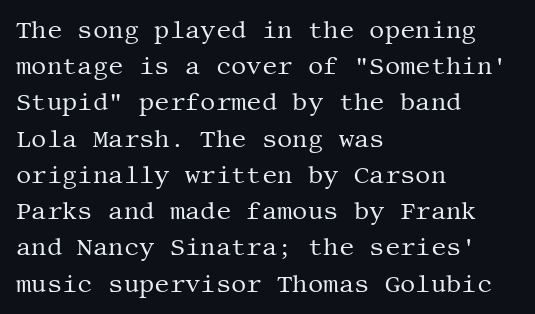
Default kerning and tracking; the words read as compact shapes. Tall strokes in this sample are plumb rather than angled. This rendering uses left alignment, leaving the right contour irregular. Students, observe: this is what conventionally led text looks like. Each stroke keeps to a modest, everyday thickness or less. Honestly, there is no underline to notice here at all.
